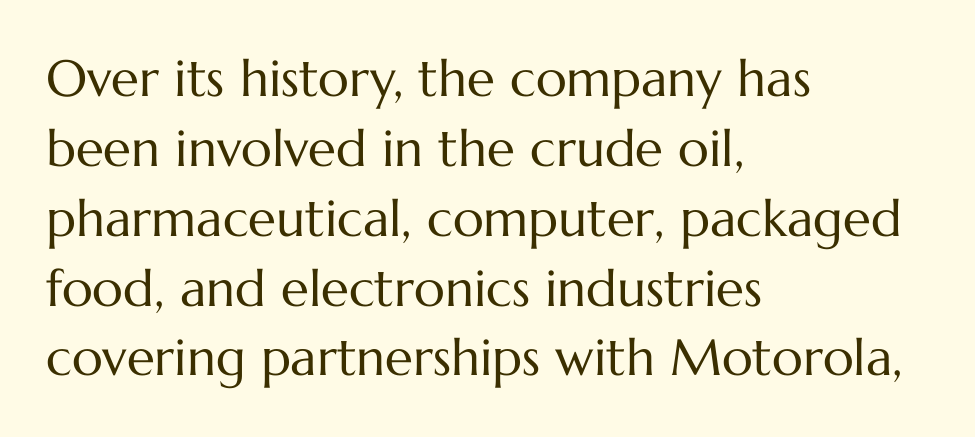
Q: Is the text bold? A: No.
Q: Is the text italic (slanted)? A: No, it is upright.
Q: Is the text underlined? A: No.
Q: How is the paragraph aligned? A: Left-aligned.
Q: Is the spacing between letters normal or unusually wide? A: Normal.
Q: Is the spacing between lines tight, normal or loose? A: Normal.
Q: Width (condensed, normal, or wide)? A: Normal.
Q: Stroke contrast? A: Medium.
Q: x-height? A: Medium.
Q: Monospaced? A: No.
